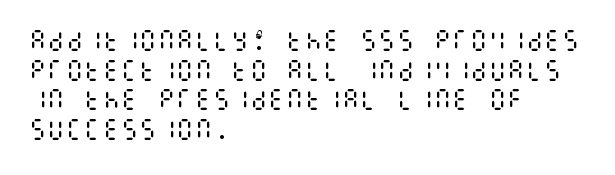
The lines sit at an ordinary, default distance from one another. The rag falls on the right side of this text block. The characters are drawn with everyday or finer stroke widths. Descender tails drop into unmarked territory.
